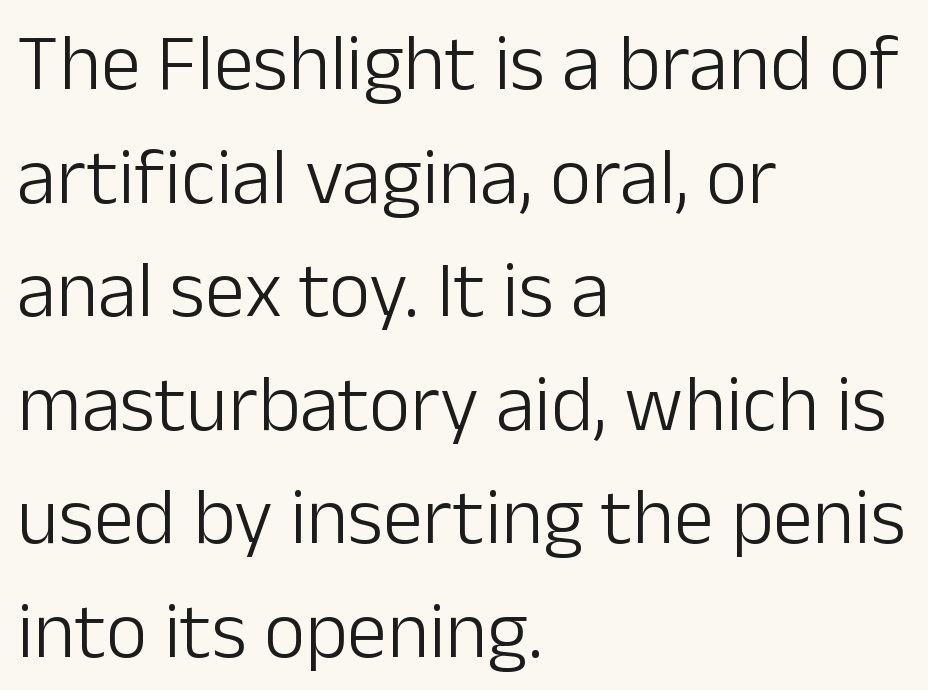
{"serif": "no", "italic": "no", "bold": "no", "weight": "light", "width": "normal", "stroke_contrast": "low", "x_height": "medium", "monospaced": "no", "underline": "no", "align": "left", "line_spacing": "normal", "line_spacing_ratio": 1.42, "letter_spacing": "normal", "letter_spacing_em": 0.0, "glyph_px": 80}
